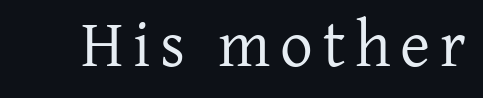
Q: Is the text bold? A: No.
Q: Is the text italic (slanted)? A: No, it is upright.
Q: Is the typeface a serif or a sans-serif typeface? A: Serif.
Q: Is the text underlined? A: No.
Q: Width (condensed, normal, or wide)? A: Normal.
Q: Stroke contrast? A: Low.
Q: x-height? A: Medium.
Q: Monospaced? A: No.
